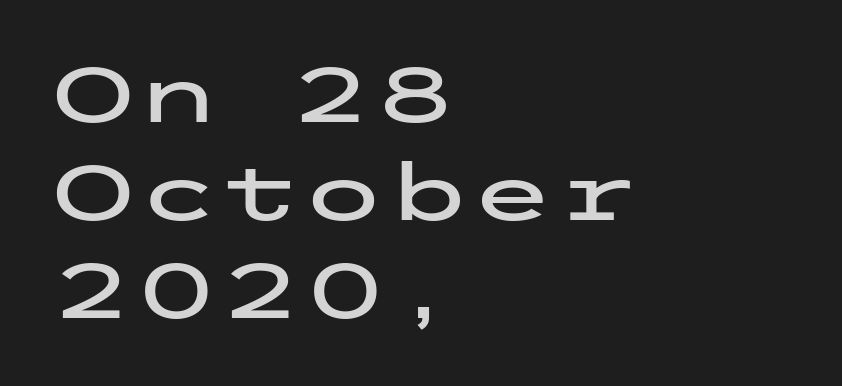
Q: Is the text italic (slanted)? A: No, it is upright.
Q: Is the typeface a serif or a sans-serif typeface? A: Sans-serif.
Q: Is the text underlined? A: No.
Q: How is the paragraph aligned? A: Left-aligned.
Q: Is the spacing between letters normal or unusually wide? A: Normal.
Q: Is the spacing between lines tight, normal or loose? A: Normal.
Q: Width (condensed, normal, or wide)? A: Wide.
Q: Stroke contrast? A: Low.
Q: x-height? A: Medium.
